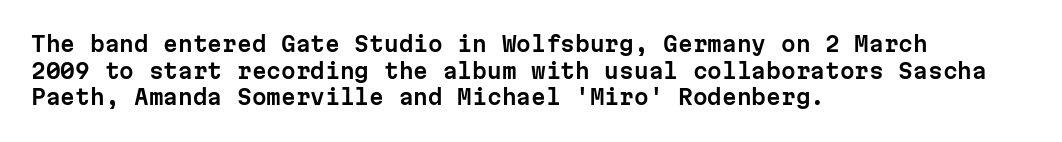
The image shows 21 px text type, upright; set left-aligned, normal line spacing (1.27x), normal letter spacing, not underlined.
